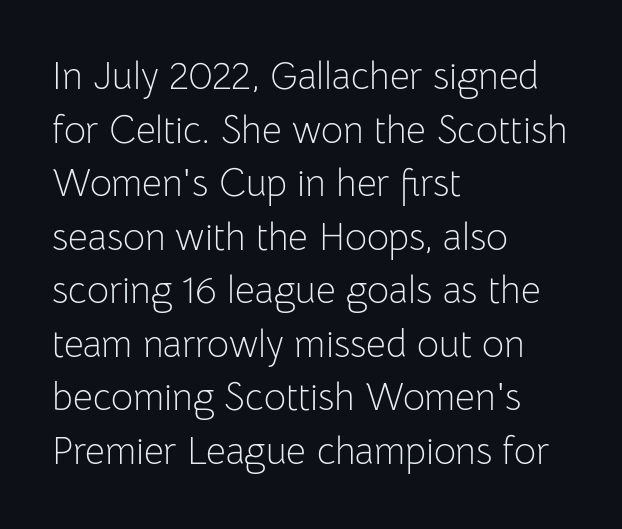
{"serif": "no", "italic": "no", "bold": "no", "weight": "light", "width": "normal", "stroke_contrast": "low", "x_height": "medium", "monospaced": "no", "underline": "no", "align": "left", "line_spacing": "normal", "line_spacing_ratio": 1.41, "letter_spacing": "normal", "letter_spacing_em": 0.0, "glyph_px": 38}
